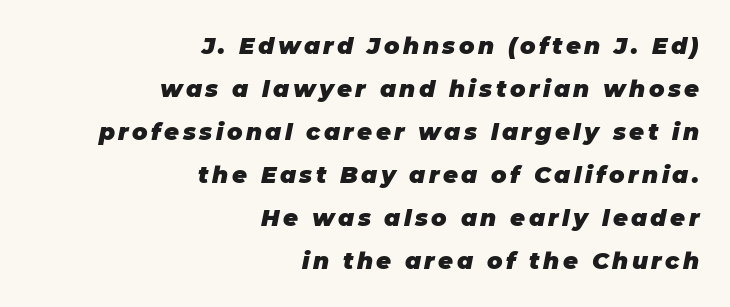
The typography opts for an oblique posture over an upright one. Plenty of ink on the page — the face is bold. Underline: absent. Typeset ragged left — the right edge is the straight one.
